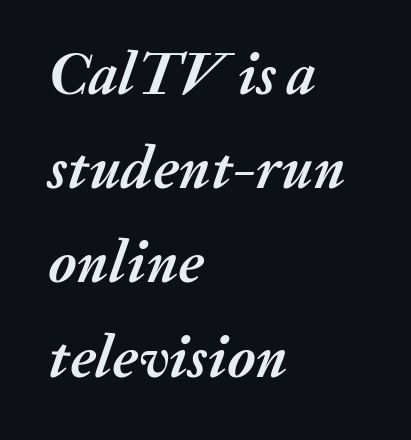
{"italic": "yes", "lean": "right", "slant_degrees": 20, "bold": "yes", "weight": "semibold", "width": "normal", "stroke_contrast": "medium", "x_height": "medium", "monospaced": "no", "underline": "no", "align": "left", "line_spacing": "normal", "line_spacing_ratio": 1.57, "letter_spacing": "normal", "letter_spacing_em": 0.0, "glyph_px": 60}
